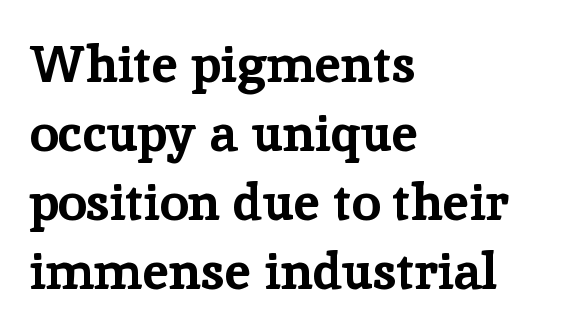
The image shows 52 px bold serif type, upright; set left-aligned, normal line spacing (1.33x), normal letter spacing, not underlined; low stroke contrast and a medium x-height.
